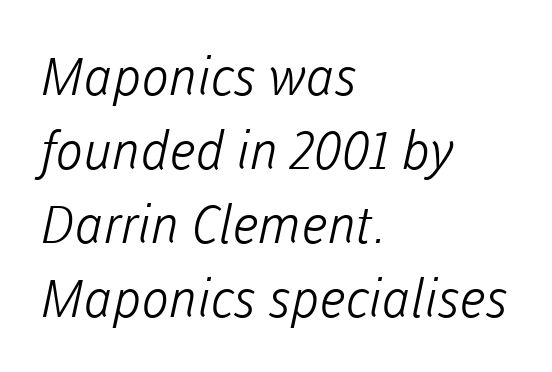
Are there feet on the stems? There aren't — it's a sans. Type without underlining. The lines in this sample share a left origin and differ only in where they stop. Is the letter spacing exaggerated? No — it looks like the ordinary default. Evenly set lines give the paragraph a standard silhouette. Think of a printed novel: that variable character pitch is what you see here.
